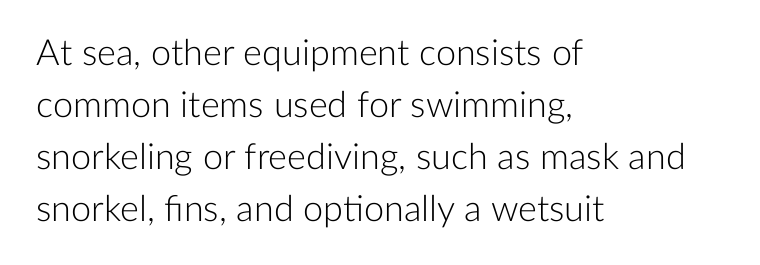
The image shows 36 px light sans-serif type, upright; set left-aligned, normal line spacing (1.44x), normal letter spacing, not underlined; low stroke contrast and a medium x-height.
